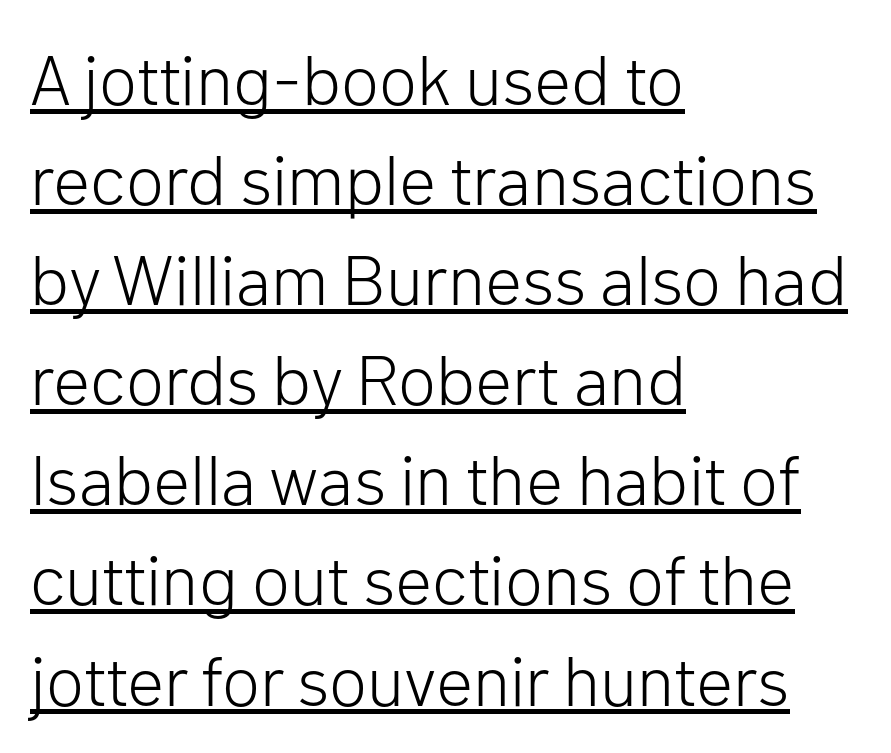
The image shows 70 px light sans-serif type, upright; set left-aligned, normal line spacing (1.43x), normal letter spacing, underlined; low stroke contrast and a medium x-height.
